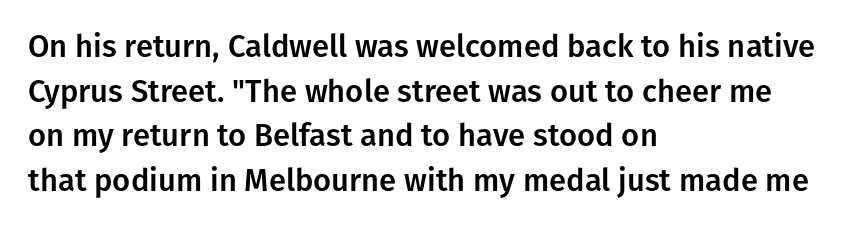
Each word holds together tightly as a unit, with standard inter-letter gaps. The face used here is proportionally spaced, like ordinary book or web type. The typesetter chose a ragged-right arrangement here. The designer left line spacing at the default. Type without underlining.
